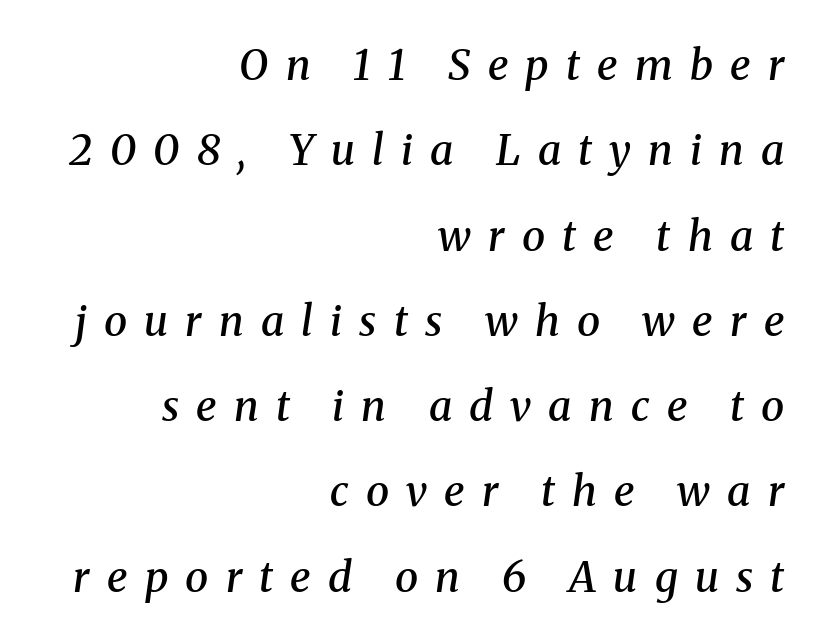
The rendering applies a slant to the glyphs. Words appear elongated and porous because spacing is wide. The lines in this sample share a right terminus and differ only in where they begin. Every letter is mildly thick-stroked: semibold rather than bold. Here the designer chose a conventional face with non-uniform glyph widths.
